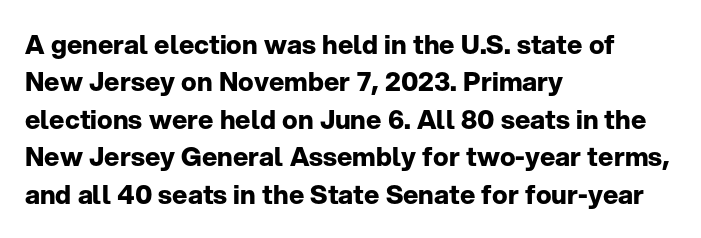
{"italic": "no", "bold": "yes", "underline": "no", "align": "left", "line_spacing": "normal", "line_spacing_ratio": 1.44, "letter_spacing": "normal", "letter_spacing_em": 0.0, "glyph_px": 26}
